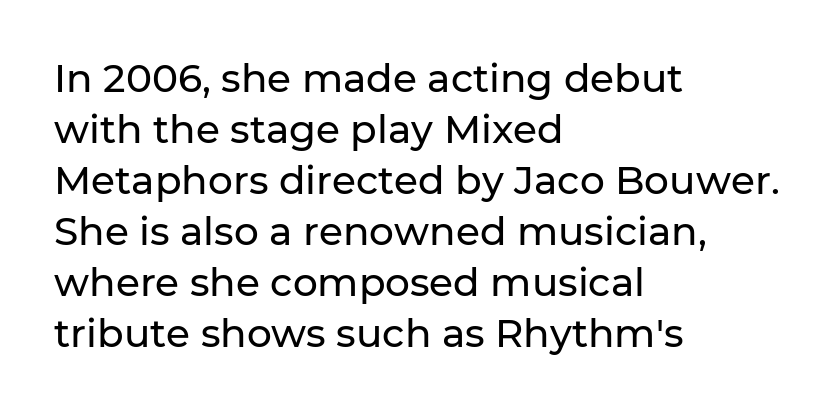
The image shows 39 px sans-serif type, upright; set left-aligned, normal line spacing (1.31x), normal letter spacing, not underlined; low stroke contrast and a medium x-height.
